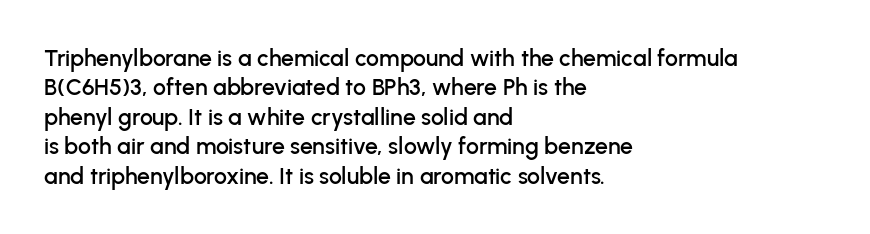
The image shows 23 px text type, upright; set left-aligned, normal line spacing (1.28x), normal letter spacing, not underlined.
